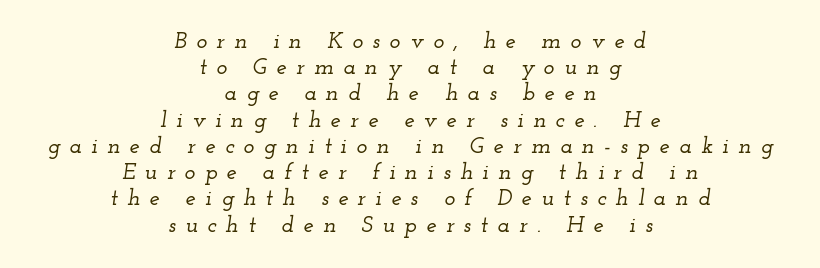
Q: Is the text italic (slanted)? A: Yes, it leans right by about 12 degrees.
Q: Is the text underlined? A: No.
Q: How is the paragraph aligned? A: Centered.
Q: Is the spacing between letters normal or unusually wide? A: Unusually wide.
Q: Is the spacing between lines tight, normal or loose? A: Tight.
